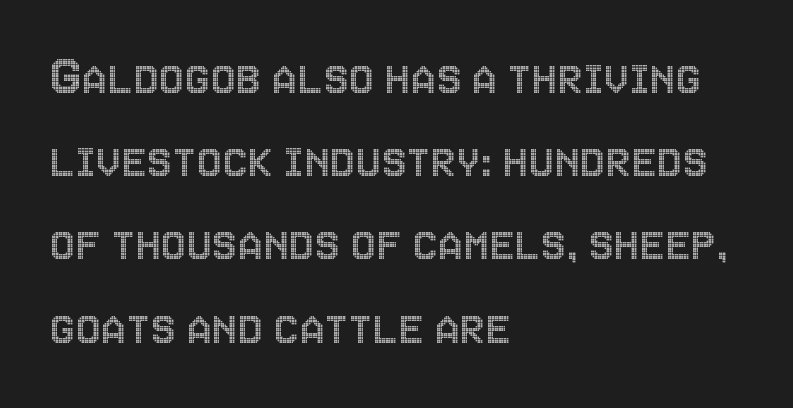
Q: Is the text italic (slanted)? A: No, it is upright.
Q: Is the text underlined? A: No.
Q: How is the paragraph aligned? A: Left-aligned.
Q: Is the spacing between letters normal or unusually wide? A: Normal.
Q: Is the spacing between lines tight, normal or loose? A: Normal.
Q: Width (condensed, normal, or wide)? A: Condensed.
Q: x-height? A: Large.
Q: Monospaced? A: No.
